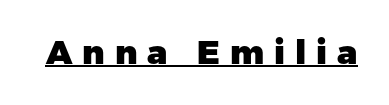
Quick note: underline on. The glyphs have the mass of a bold cut. There is plenty of visible air inserted between adjacent glyphs. Is this a fixed-width face? No — the glyphs have proportional, varying widths. You can tell it's not italic because the verticals are truly vertical. A typesetter would label this face a sans.
